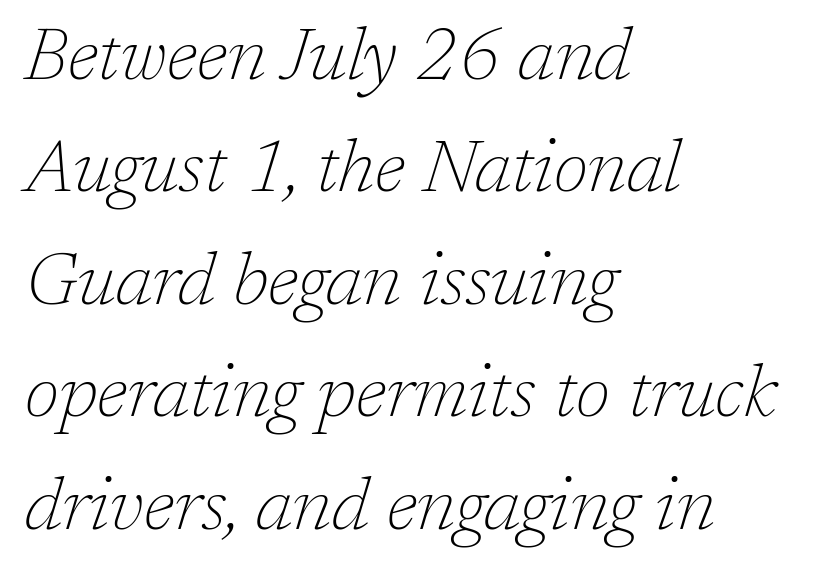
Q: Is the text bold? A: No.
Q: Is the text italic (slanted)? A: Yes, it leans right by about 17 degrees.
Q: Is the typeface a serif or a sans-serif typeface? A: Serif.
Q: Is the text underlined? A: No.
Q: How is the paragraph aligned? A: Left-aligned.
Q: Is the spacing between letters normal or unusually wide? A: Normal.
Q: Is the spacing between lines tight, normal or loose? A: Normal.
Q: Width (condensed, normal, or wide)? A: Normal.
Q: Stroke contrast? A: Low.
Q: x-height? A: Medium.
Q: Monospaced? A: No.
